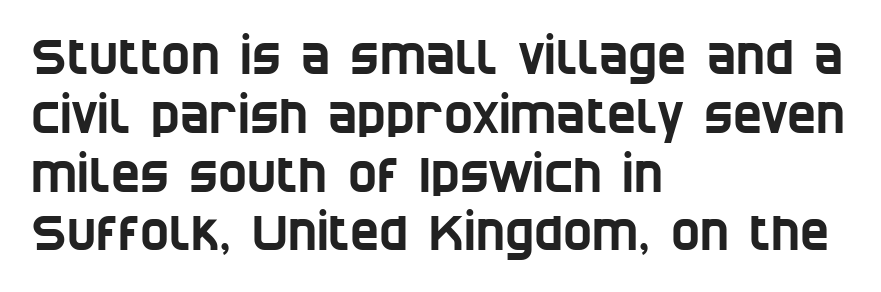
Each letter's strokes conclude bluntly, with no projecting serifs. Lines of text with bare space underneath. Caption: standard tracking, unaltered. These lines stack with their left ends in a neat column. The face used here is proportionally spaced, like ordinary book or web type.
